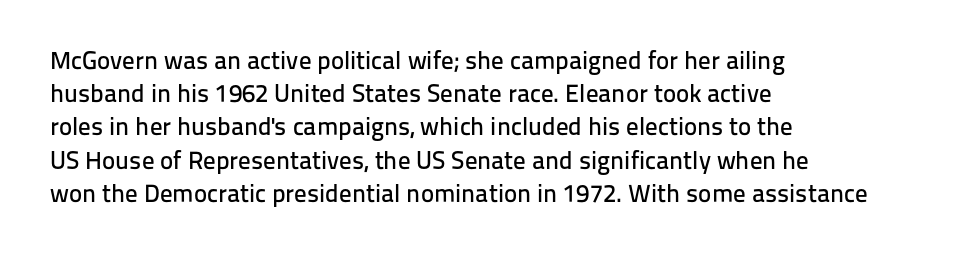
The image shows 25 px text type, upright; set left-aligned, normal line spacing (1.33x), normal letter spacing, not underlined.
